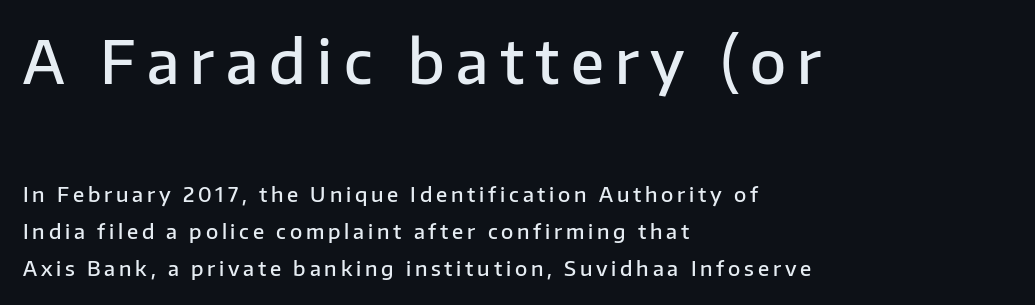
Q: Is the text bold? A: Semi-bold.
Q: Is the text italic (slanted)? A: No, it is upright.
Q: Is the typeface a serif or a sans-serif typeface? A: Sans-serif.
Q: Is the text underlined? A: No.
Q: How is the paragraph aligned? A: Left-aligned.
Q: Which block of text is set in a larger size, the first (top) or the second (bottom)? A: The first (top) one.
Q: Width (condensed, normal, or wide)? A: Normal.
Q: Stroke contrast? A: Low.
Q: x-height? A: Medium.
Q: Monospaced? A: No.
